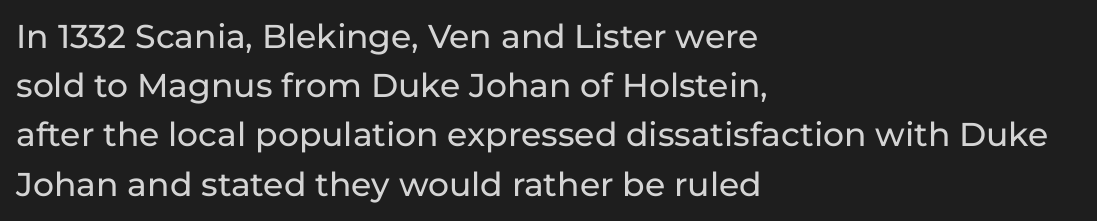
The passage shown has conventional tracking throughout. Varying glyph widths throughout — classic text-font behaviour. Posture: vertical. Vertical spacing — default. Nothing sits at the stroke ends, so this counts as sans-serif. This rendering features lettering with no underline.
